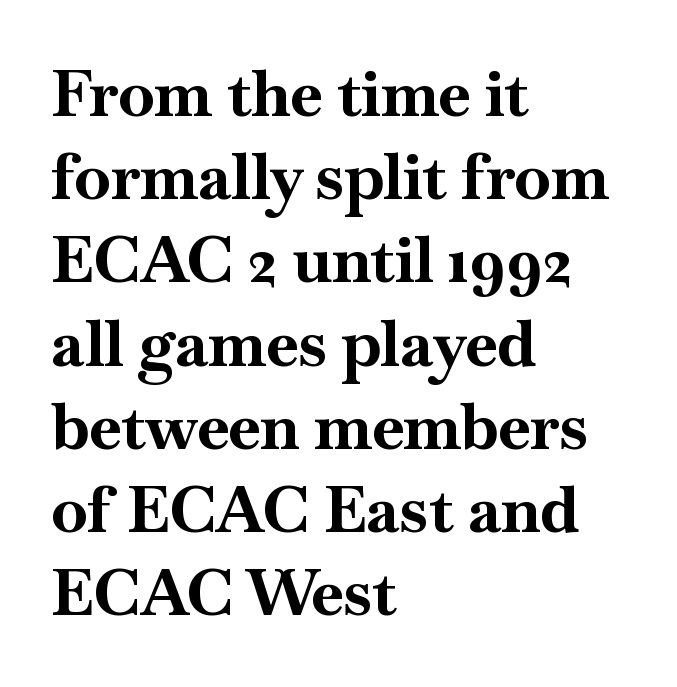
The image shows 65 px bold serif type, upright; set left-aligned, normal line spacing (1.28x), normal letter spacing, not underlined; high stroke contrast and a small x-height.
